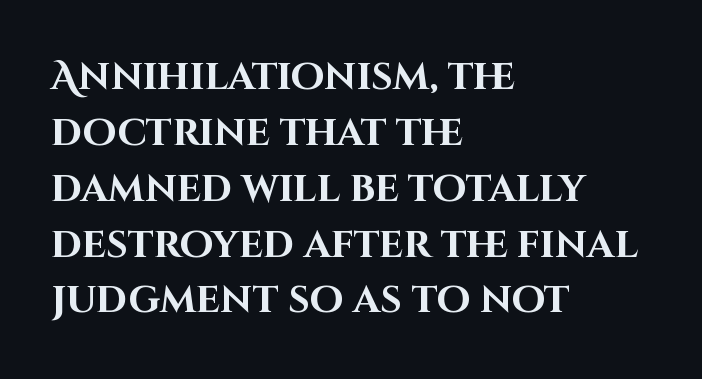
Q: Is the text bold? A: Yes.
Q: Is the text italic (slanted)? A: No, it is upright.
Q: Is the typeface a serif or a sans-serif typeface? A: Sans-serif.
Q: Is the text underlined? A: No.
Q: How is the paragraph aligned? A: Left-aligned.
Q: Is the spacing between letters normal or unusually wide? A: Normal.
Q: Is the spacing between lines tight, normal or loose? A: Normal.
Q: Width (condensed, normal, or wide)? A: Normal.
Q: Stroke contrast? A: High.
Q: x-height? A: Large.
Q: Monospaced? A: No.
